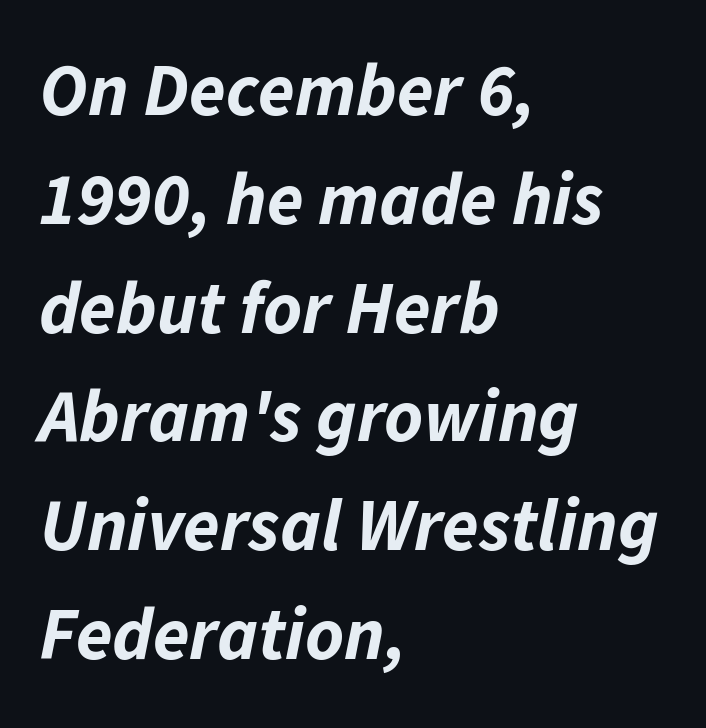
The image shows 74 px bold type, italic (leaning right); set left-aligned, normal line spacing (1.47x), normal letter spacing, not underlined; low stroke contrast and a medium x-height.
